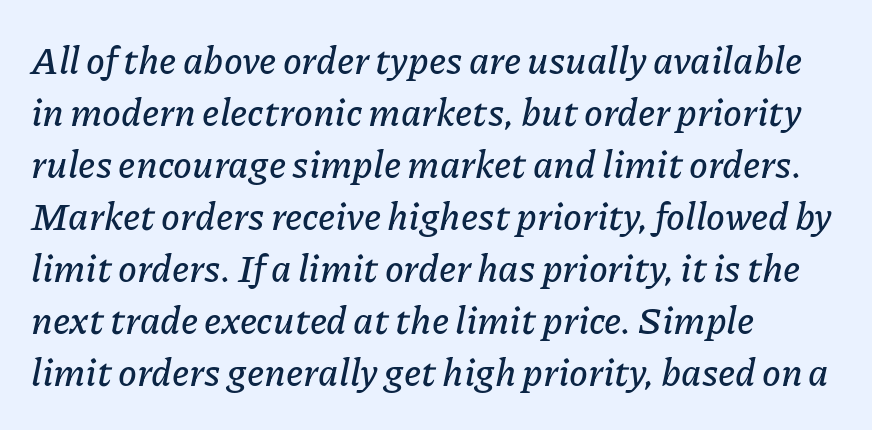
Q: Is the text italic (slanted)? A: Yes, it leans right by about 11 degrees.
Q: Is the text underlined? A: No.
Q: How is the paragraph aligned? A: Left-aligned.
Q: Is the spacing between letters normal or unusually wide? A: Normal.
Q: Is the spacing between lines tight, normal or loose? A: Normal.
Q: Width (condensed, normal, or wide)? A: Normal.
Q: Stroke contrast? A: Low.
Q: x-height? A: Medium.
Q: Monospaced? A: No.
